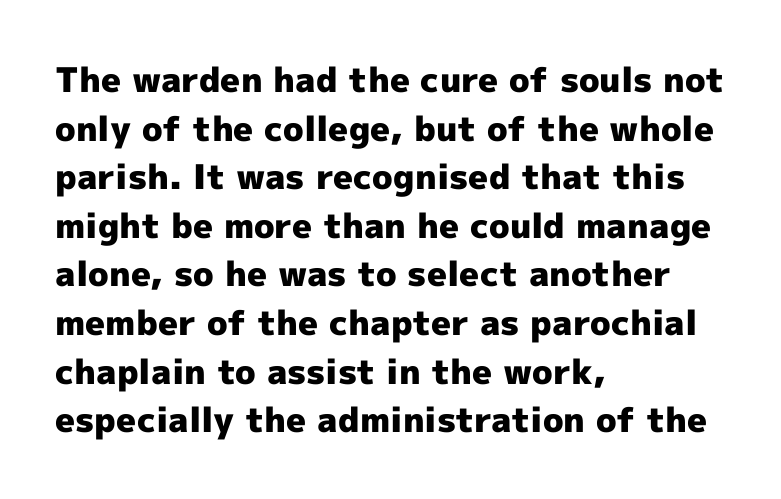
Descender tails drop into unmarked territory. These lines are rendered in a variable-pitch font. Nope, not italic — everything's standing straight. Leftover space on each line is placed entirely after the last word. Thick stems and heavy bowls — unmistakably bold.
